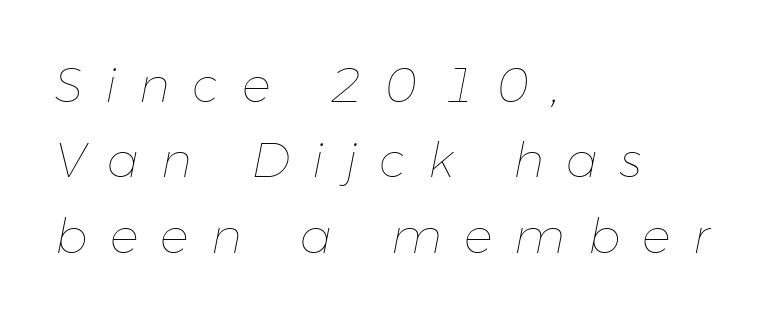
{"italic": "yes", "lean": "right", "slant_degrees": 11, "bold": "no", "weight": "thin", "width": "normal", "stroke_contrast": "low", "x_height": "medium", "monospaced": "no", "underline": "no", "align": "left", "line_spacing": "normal", "line_spacing_ratio": 1.57, "letter_spacing": "wide", "letter_spacing_em": 0.46, "glyph_px": 48}
